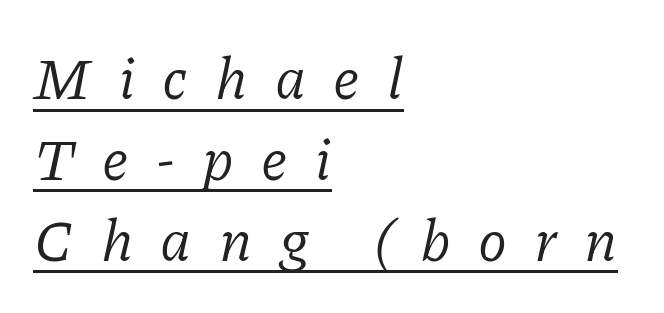
{"serif": "yes", "italic": "yes", "lean": "right", "slant_degrees": 11, "bold": "no", "weight": "regular", "width": "normal", "stroke_contrast": "low", "x_height": "medium", "monospaced": "no", "underline": "yes", "align": "left", "line_spacing": "normal", "line_spacing_ratio": 1.37, "letter_spacing": "wide", "letter_spacing_em": 0.46, "glyph_px": 59}
